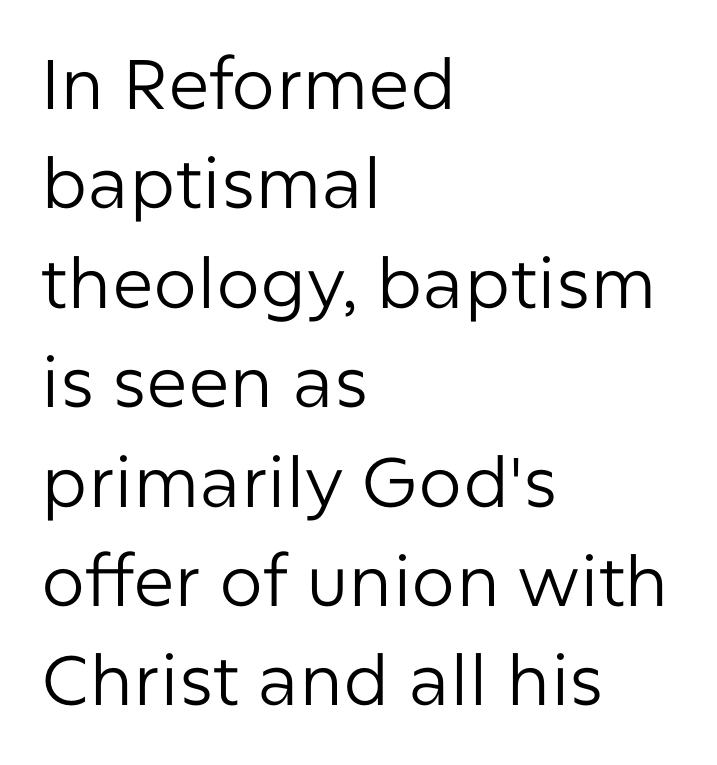
{"serif": "no", "italic": "no", "bold": "no", "weight": "regular", "width": "normal", "stroke_contrast": "low", "x_height": "medium", "monospaced": "no", "underline": "no", "align": "left", "line_spacing": "normal", "line_spacing_ratio": 1.42, "letter_spacing": "normal", "letter_spacing_em": 0.0, "glyph_px": 70}
